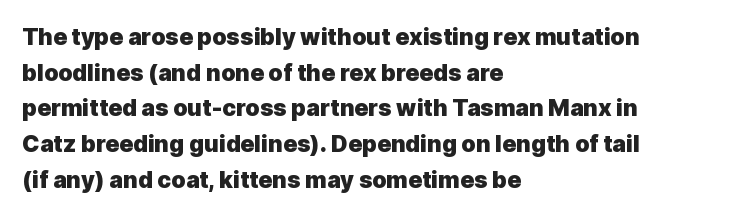
Q: Is the text bold? A: Yes.
Q: Is the text italic (slanted)? A: No, it is upright.
Q: Is the text underlined? A: No.
Q: How is the paragraph aligned? A: Left-aligned.
Q: Is the spacing between letters normal or unusually wide? A: Normal.
Q: Is the spacing between lines tight, normal or loose? A: Normal.
